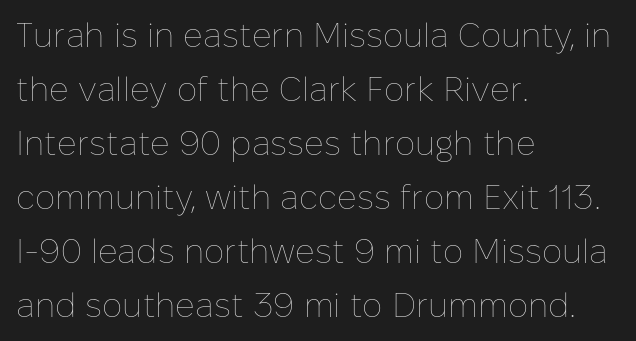
Vertical stems look standard width or narrower in stroke. Each new line begins a customary step beneath the previous one. Inter-character spacing is left at the font's built-in metrics. Beneath every word, the page is bare.
